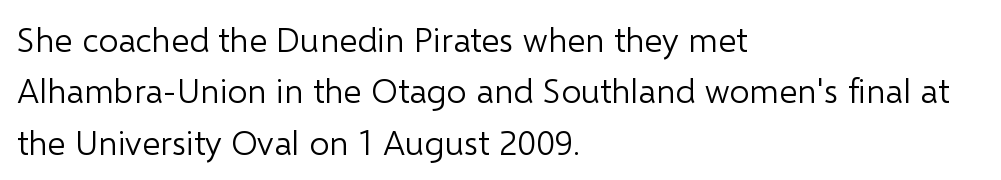
The image shows 35 px light sans-serif type, upright; set left-aligned, normal line spacing (1.47x), normal letter spacing, not underlined; low stroke contrast and a medium x-height.
